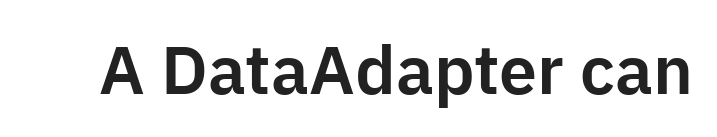
The image shows 68 px sans-serif type, upright; set normal letter spacing, not underlined; low stroke contrast and a medium x-height.
